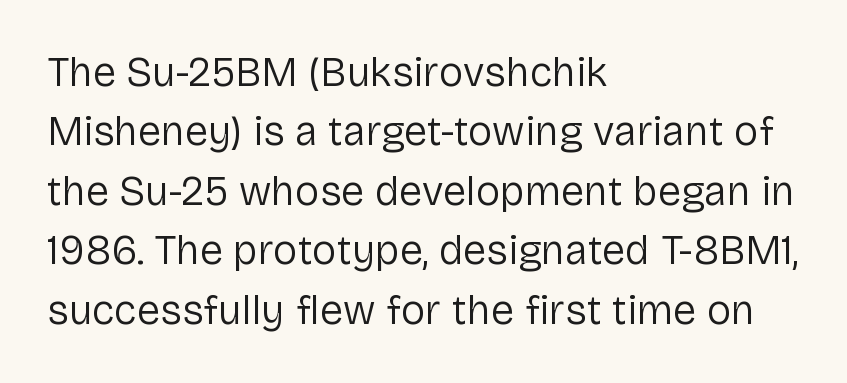
Default kerning and tracking; the words read as compact shapes. The rows are spaced the way most documents space them. The strip under each line holds only bare page. The passage shown is typed in a proportional face where columns would drift.
